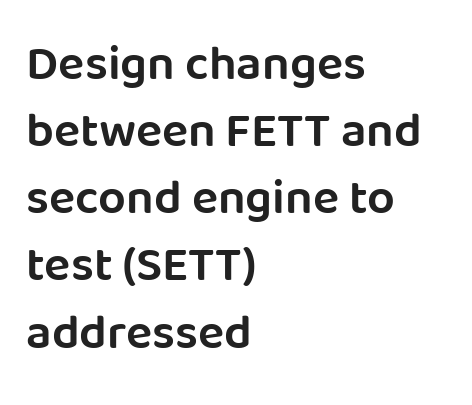
The image shows 49 px semibold sans-serif type, upright; set left-aligned, normal line spacing (1.37x), normal letter spacing, not underlined; low stroke contrast and a large x-height.
